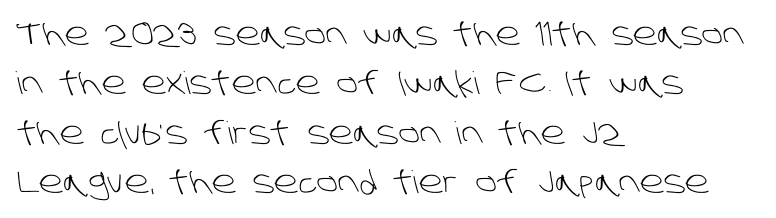
Q: Is the text bold? A: No.
Q: Is the typeface a serif or a sans-serif typeface? A: Sans-serif.
Q: Is the text underlined? A: No.
Q: How is the paragraph aligned? A: Left-aligned.
Q: Is the spacing between letters normal or unusually wide? A: Normal.
Q: Is the spacing between lines tight, normal or loose? A: Normal.
Q: Width (condensed, normal, or wide)? A: Normal.
Q: Stroke contrast? A: Low.
Q: x-height? A: Large.
Q: Monospaced? A: No.
